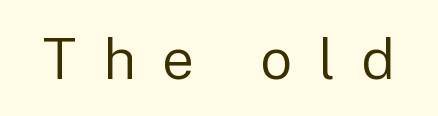
Q: Is the text bold? A: No.
Q: Is the text italic (slanted)? A: No, it is upright.
Q: Is the typeface a serif or a sans-serif typeface? A: Sans-serif.
Q: Is the text underlined? A: No.
Q: Is the spacing between letters normal or unusually wide? A: Unusually wide.
Q: Width (condensed, normal, or wide)? A: Normal.
Q: Stroke contrast? A: Low.
Q: x-height? A: Medium.
Q: Monospaced? A: No.
